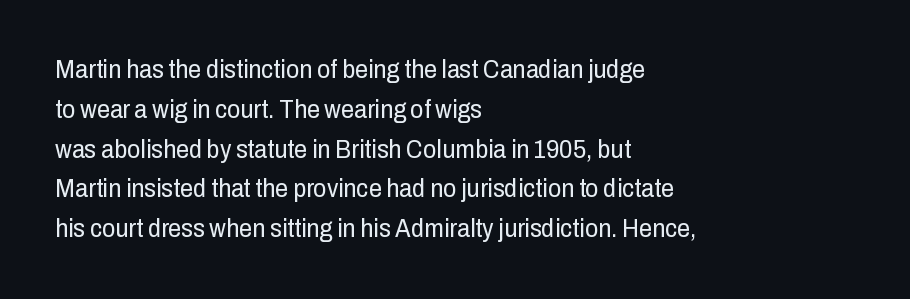
The image shows 26 px text type, upright; set left-aligned, normal line spacing (1.53x), normal letter spacing, not underlined.
